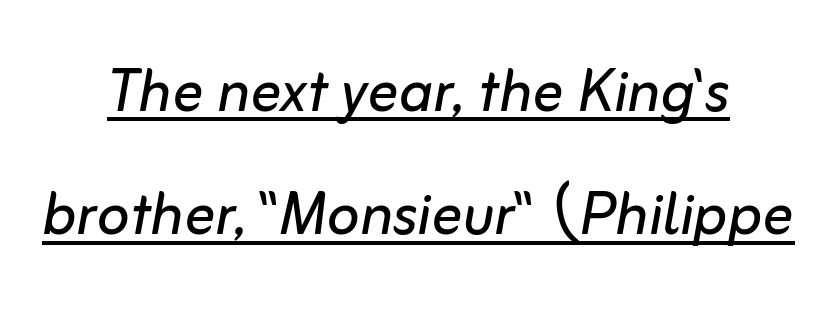
The image shows 77 px regular-weight type, italic (leaning right); set centered, normal line spacing (1.6x), normal letter spacing, underlined; low stroke contrast and a medium x-height.
